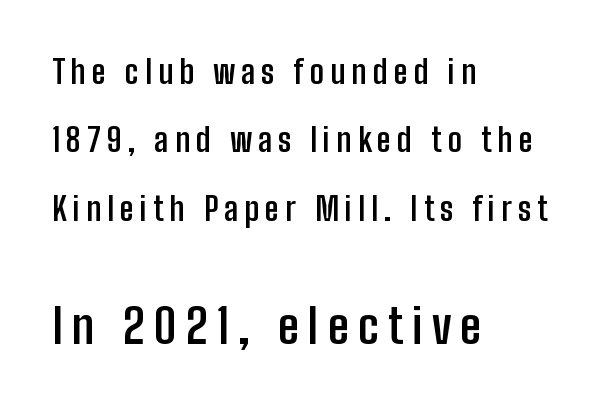
The image shows 48 px semibold, condensed sans-serif type, upright; set left-aligned, loose line spacing (2.14x), not underlined; the second (bottom) block is 1.5x larger; low stroke contrast and a medium x-height.
